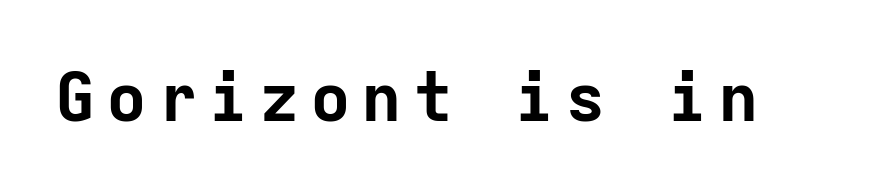
The image shows 68 px bold sans-serif type, upright, monospaced; set not underlined; low stroke contrast and a medium x-height.
